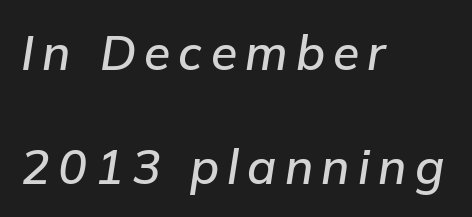
Q: Is the text italic (slanted)? A: Yes, it leans right by about 9 degrees.
Q: Is the text underlined? A: No.
Q: How is the paragraph aligned? A: Left-aligned.
Q: Is the spacing between lines tight, normal or loose? A: Loose.
Q: Width (condensed, normal, or wide)? A: Normal.
Q: Stroke contrast? A: Low.
Q: x-height? A: Medium.
Q: Monospaced? A: No.
